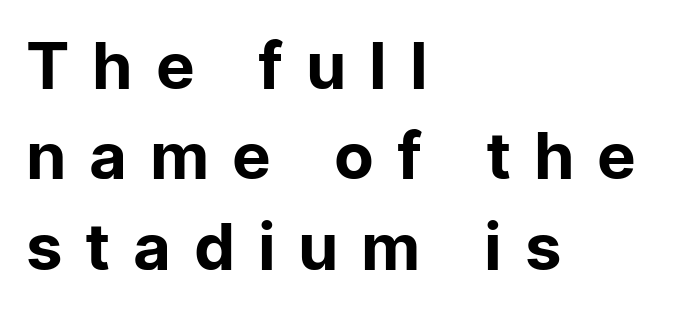
The image shows 65 px regular-weight sans-serif type, upright; set left-aligned, normal line spacing (1.39x), unusually wide letter spacing (+0.35 em), not underlined; low stroke contrast and a medium x-height.
